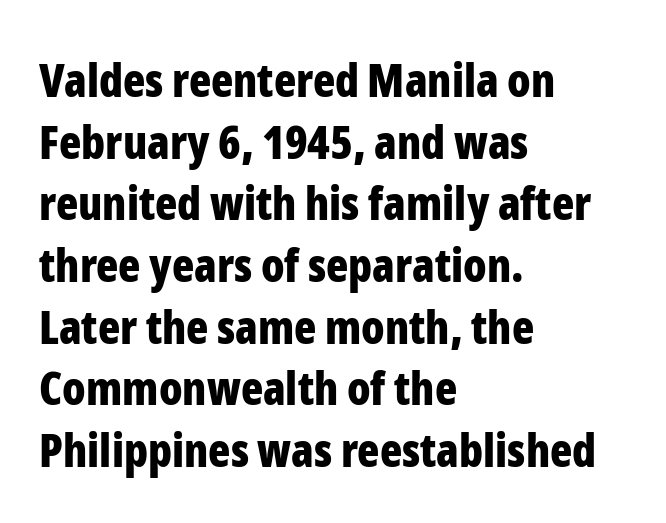
The characters look thick and weighty, a clear bold. Varying glyph widths throughout — classic text-font behaviour. Left-aligned paragraph, ragged on the right. The passage shown has conventional tracking throughout. When letters stand straight like this, we call the style roman or upright. Underlining? Definitely not there.
